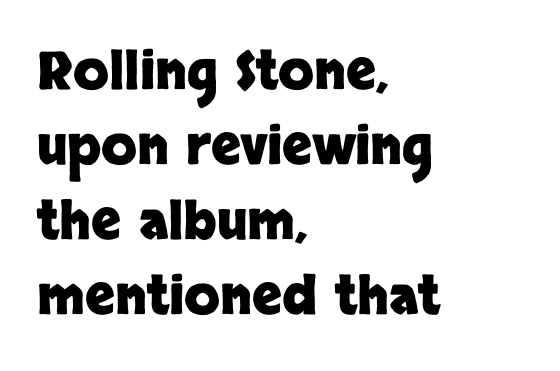
{"serif": "no", "italic": "no", "bold": "yes", "weight": "heavy", "width": "normal", "stroke_contrast": "low", "x_height": "large", "monospaced": "no", "underline": "no", "align": "left", "line_spacing": "normal", "line_spacing_ratio": 1.44, "letter_spacing": "normal", "letter_spacing_em": 0.0, "glyph_px": 52}
